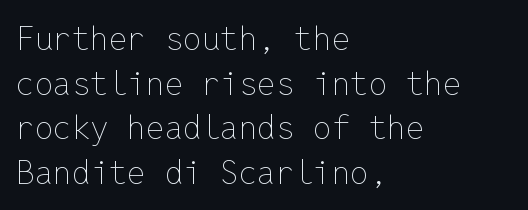
There is no visible air inserted between adjacent glyphs. Is the type heavy? It reads as light-to-regular instead. Posture: vertical. The lines sit at an ordinary, default distance from one another. The string is rendered with underlining switched off.
